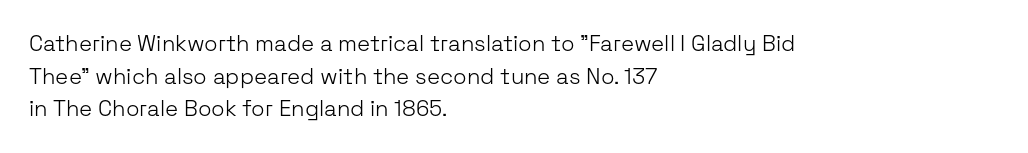
The image shows 22 px text type, upright; set left-aligned, normal line spacing (1.48x), normal letter spacing, not underlined.
